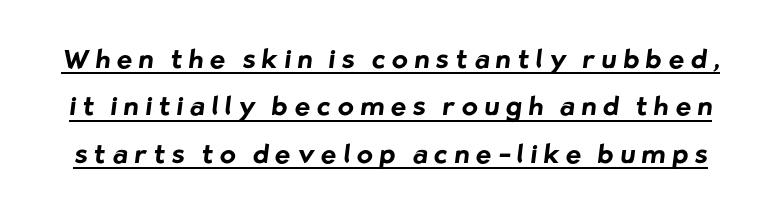
{"bold": "yes", "underline": "yes", "line_spacing_ratio": 1.82, "letter_spacing": "wide", "letter_spacing_em": 0.26, "glyph_px": 26}
